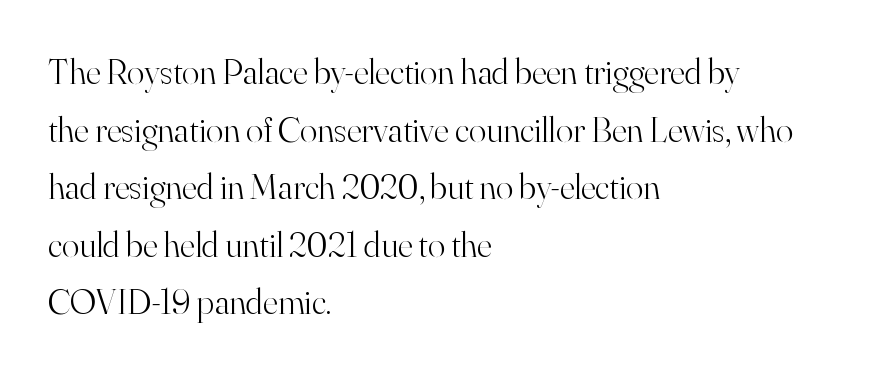
The image shows 36 px light serif type, upright; set left-aligned, normal line spacing (1.6x), normal letter spacing, not underlined; high stroke contrast and a small x-height.
